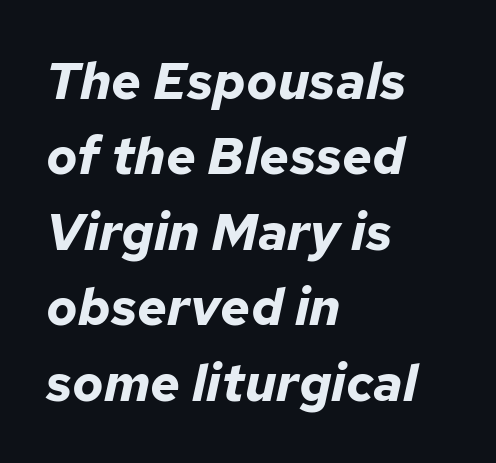
The passage shown is not underscored anywhere. Think of a printed novel: that variable character pitch is what you see here. These lines sit exactly where default settings would place them. These lines keep a tight, regular rhythm from letter to letter.
